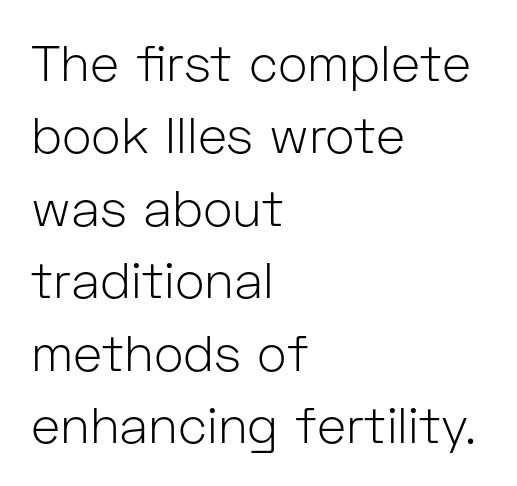
The image shows 50 px light sans-serif type, upright; set left-aligned, normal line spacing (1.45x), normal letter spacing, not underlined; low stroke contrast and a medium x-height.
